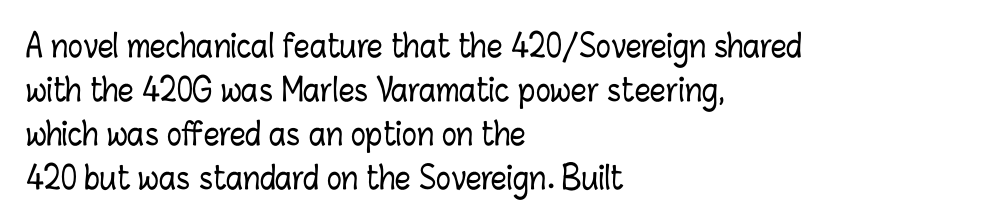
{"italic": "no", "width": "condensed", "stroke_contrast": "low", "x_height": "medium", "monospaced": "no", "underline": "no", "align": "left", "line_spacing": "normal", "line_spacing_ratio": 1.42, "letter_spacing": "normal", "letter_spacing_em": 0.0, "glyph_px": 31}
